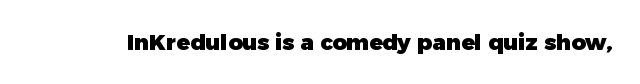
Q: Is the text bold? A: Yes.
Q: Is the text italic (slanted)? A: No, it is upright.
Q: Is the text underlined? A: No.
Q: Is the spacing between letters normal or unusually wide? A: Normal.
